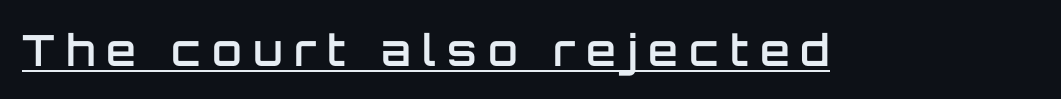
Q: Is the text bold? A: Semi-bold.
Q: Is the text italic (slanted)? A: No, it is upright.
Q: Is the typeface a serif or a sans-serif typeface? A: Sans-serif.
Q: Is the text underlined? A: Yes.
Q: Is the spacing between letters normal or unusually wide? A: Unusually wide.
Q: Width (condensed, normal, or wide)? A: Normal.
Q: Stroke contrast? A: Low.
Q: x-height? A: Large.
Q: Monospaced? A: No.
